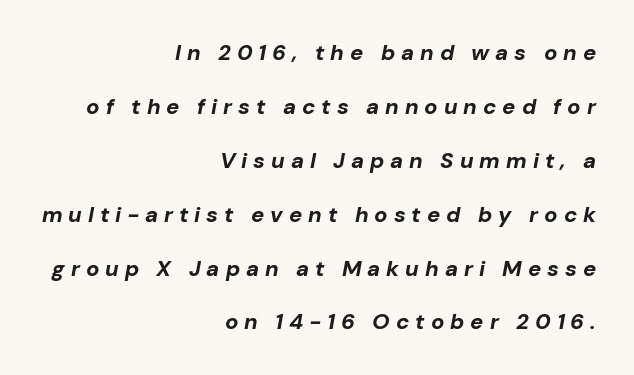
{"italic": "yes", "lean": "right", "slant_degrees": 10, "bold": "yes", "underline": "no", "align": "right", "line_spacing": "loose", "line_spacing_ratio": 2.45, "letter_spacing": "wide", "letter_spacing_em": 0.27, "glyph_px": 22}
